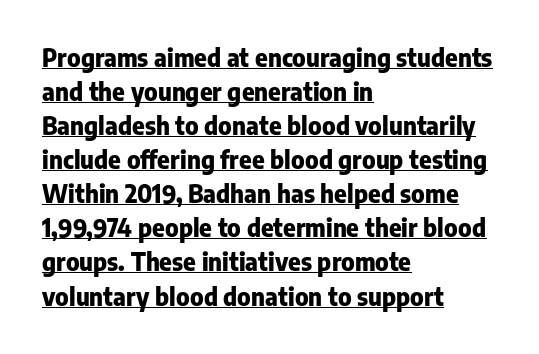
Q: Is the text bold? A: Yes.
Q: Is the text italic (slanted)? A: No, it is upright.
Q: Is the text underlined? A: Yes.
Q: How is the paragraph aligned? A: Left-aligned.
Q: Is the spacing between letters normal or unusually wide? A: Normal.
Q: Is the spacing between lines tight, normal or loose? A: Normal.
